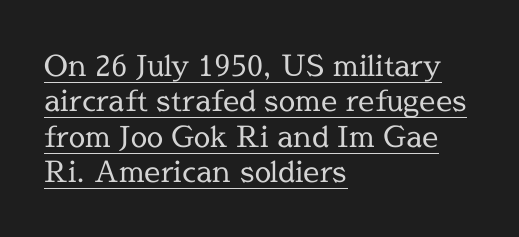
Weight: regular or lighter. The face used here is proportionally spaced, like ordinary book or web type. The passage shown is typeset with a serif family. Like a heading marked for emphasis, these lines bear an underscore. The line texture is even and compact thanks to regular tracking. Each line starts at the same left margin while the right side varies.
